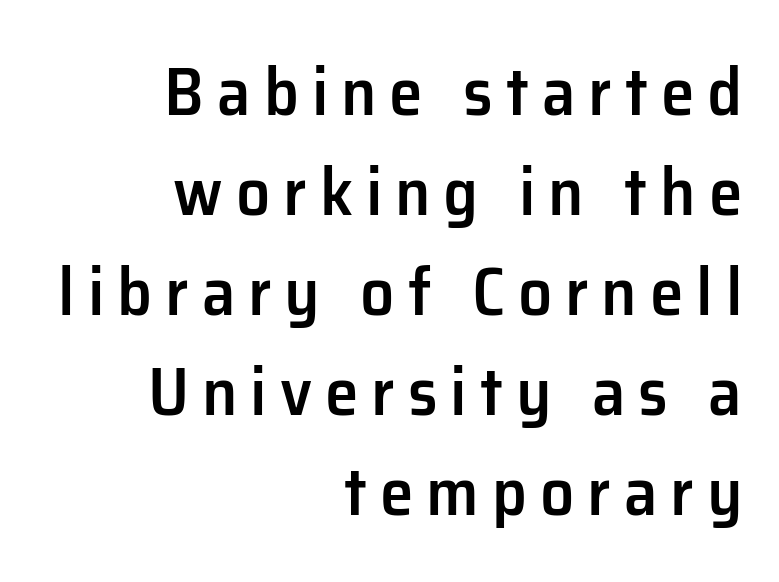
Here the designer chose a conventional face with non-uniform glyph widths. Bare-footed words on every line. A typesetter would label this face a sans. Summary of weight: moderately heavy, a semibold. Notice how the passage keeps a crisp vertical edge on the right only.
